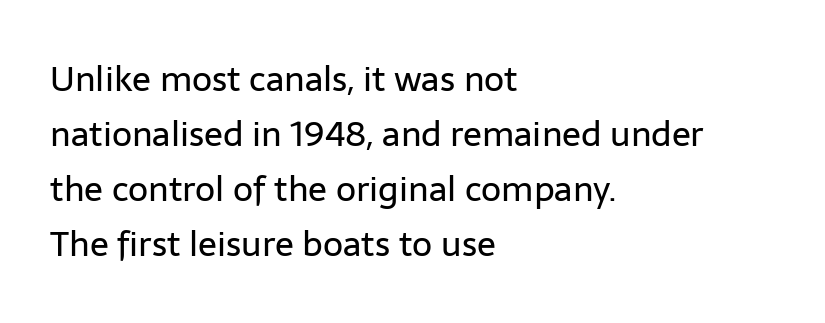
Q: Is the text bold? A: No.
Q: Is the text italic (slanted)? A: No, it is upright.
Q: Is the typeface a serif or a sans-serif typeface? A: Sans-serif.
Q: Is the text underlined? A: No.
Q: How is the paragraph aligned? A: Left-aligned.
Q: Is the spacing between letters normal or unusually wide? A: Normal.
Q: Is the spacing between lines tight, normal or loose? A: Normal.
Q: Width (condensed, normal, or wide)? A: Normal.
Q: Stroke contrast? A: Low.
Q: x-height? A: Medium.
Q: Monospaced? A: No.
